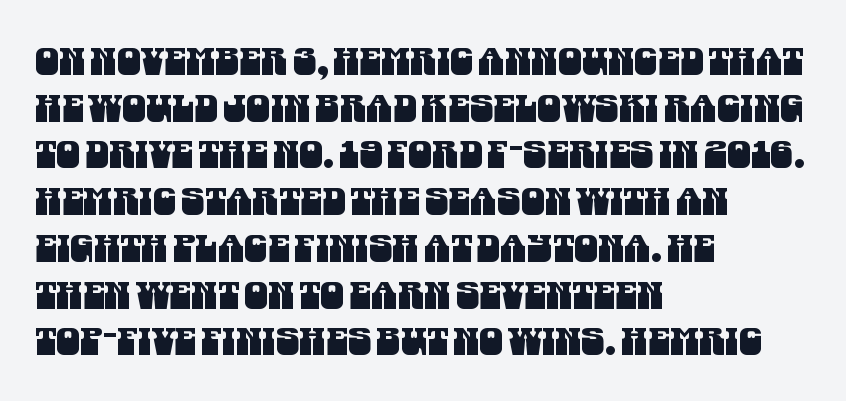
Q: Is the typeface a serif or a sans-serif typeface? A: Sans-serif.
Q: Is the text underlined? A: No.
Q: How is the paragraph aligned? A: Left-aligned.
Q: Is the spacing between letters normal or unusually wide? A: Normal.
Q: Width (condensed, normal, or wide)? A: Condensed.
Q: Stroke contrast? A: Medium.
Q: x-height? A: Large.
Q: Monospaced? A: No.
